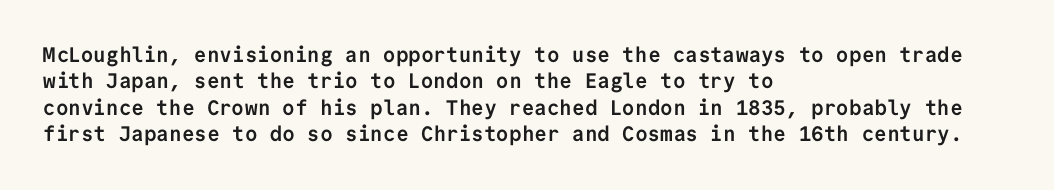
The image shows 21 px bold type, upright; set left-aligned, normal line spacing (1.26x), normal letter spacing, not underlined.
